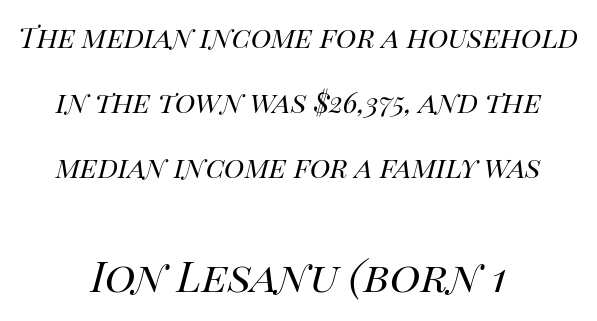
Honestly, there is no underline to notice here at all. This rendering leaves character spacing at its baseline value. There's an unmistakable incline to the writing here. If you measured baseline to baseline, you'd find a long distance.
